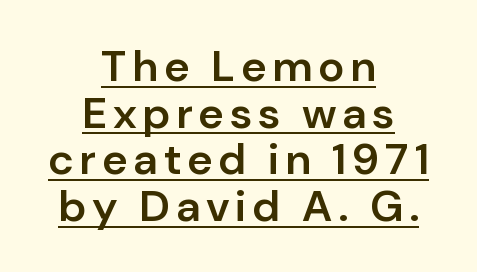
This is sans-serif lettering, the kind often seen on screens and signage. Do the characters align in a grid? No, the font is proportional. Looks like someone drew a line under every word here. The whitespace from short lines is split evenly between both sides. A bit beefed up — I'd call it semibold rather than bold.
